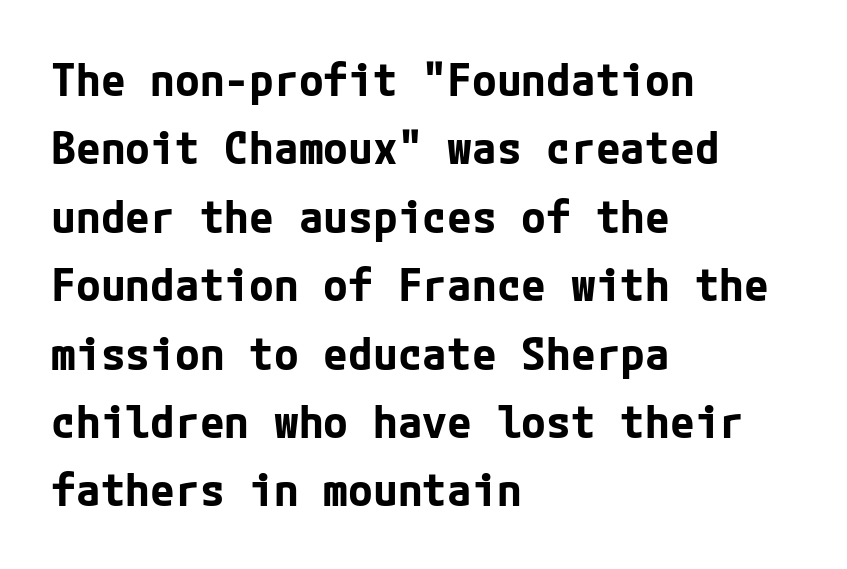
{"serif": "no", "italic": "no", "bold": "yes", "weight": "bold", "width": "normal", "stroke_contrast": "low", "x_height": "medium", "underline": "no", "align": "left", "line_spacing": "normal", "line_spacing_ratio": 1.52, "letter_spacing": "normal", "letter_spacing_em": 0.0, "glyph_px": 45}
